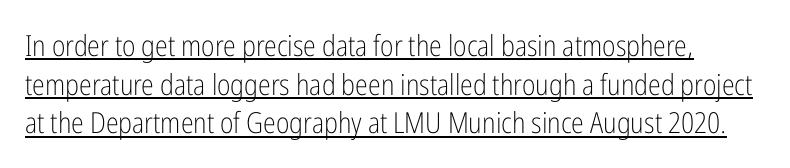
Notice how a bar underscores the lettering throughout. Counters stay open thanks to moderate or lighter strokes. Leading matches the norm, producing a regular column. Glyph-to-glyph distance matches everyday printed text.
